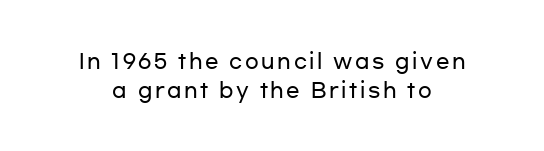
{"italic": "no", "underline": "no", "line_spacing": "normal", "line_spacing_ratio": 1.45, "glyph_px": 20}
